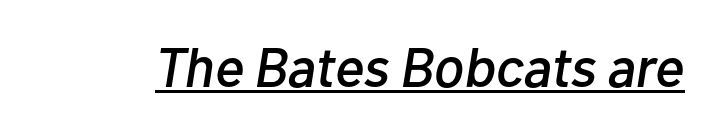
{"italic": "yes", "lean": "right", "slant_degrees": 10, "width": "normal", "stroke_contrast": "low", "x_height": "medium", "monospaced": "no", "underline": "yes", "letter_spacing": "normal", "letter_spacing_em": 0.0, "glyph_px": 56}
